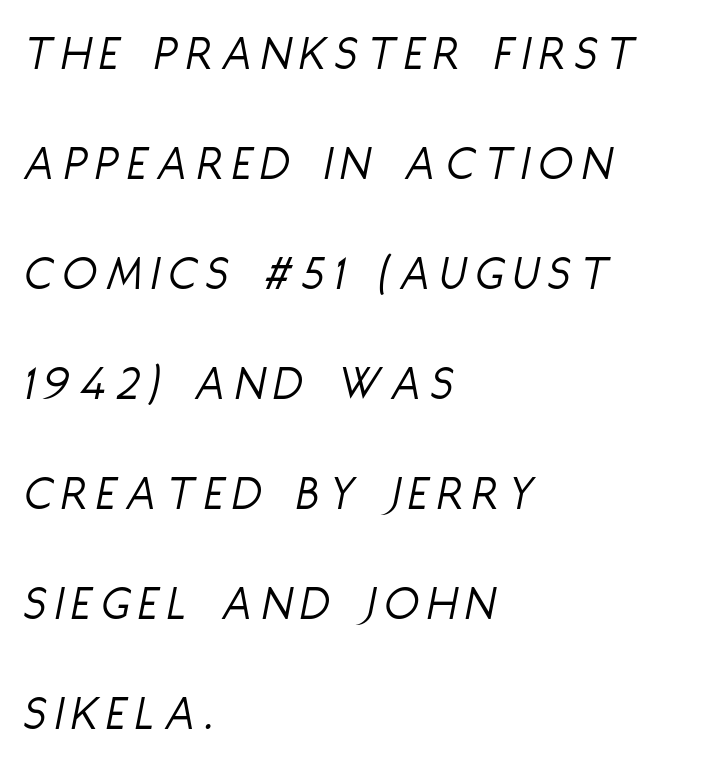
Q: Is the text bold? A: No.
Q: Is the text italic (slanted)? A: Yes, it leans right by about 11 degrees.
Q: Is the text underlined? A: No.
Q: How is the paragraph aligned? A: Left-aligned.
Q: Is the spacing between letters normal or unusually wide? A: Unusually wide.
Q: Is the spacing between lines tight, normal or loose? A: Loose.
Q: Width (condensed, normal, or wide)? A: Condensed.
Q: Stroke contrast? A: Low.
Q: x-height? A: Large.
Q: Monospaced? A: No.
